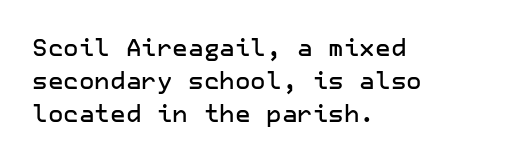
Q: Is the text italic (slanted)? A: No, it is upright.
Q: Is the text underlined? A: No.
Q: How is the paragraph aligned? A: Left-aligned.
Q: Is the spacing between letters normal or unusually wide? A: Normal.
Q: Is the spacing between lines tight, normal or loose? A: Normal.
